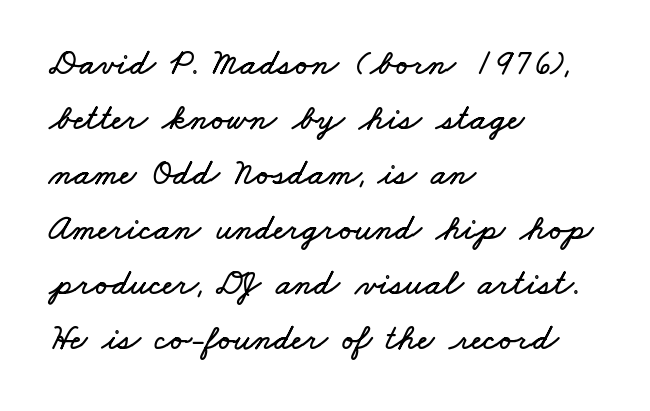
{"width": "wide", "stroke_contrast": "low", "x_height": "small", "monospaced": "no", "underline": "no", "align": "left", "line_spacing": "normal", "line_spacing_ratio": 1.53, "letter_spacing": "normal", "letter_spacing_em": 0.0, "glyph_px": 36}
